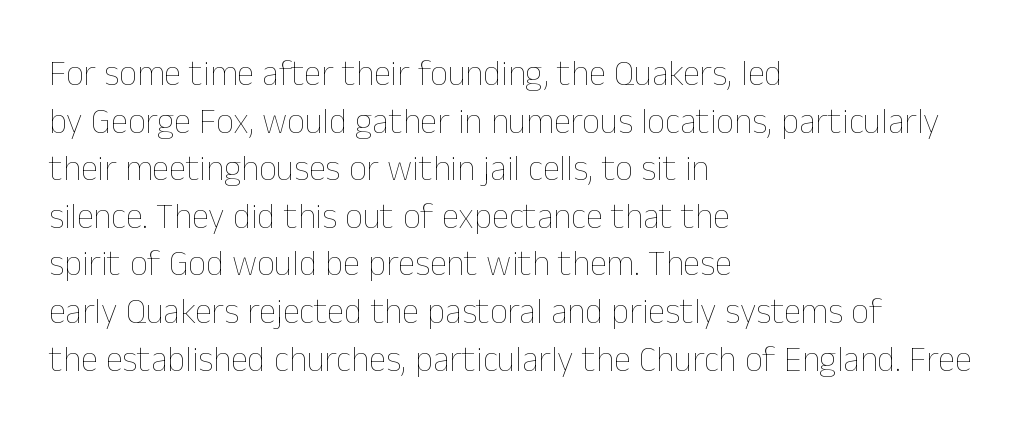
Q: Is the text bold? A: No.
Q: Is the text italic (slanted)? A: No, it is upright.
Q: Is the text underlined? A: No.
Q: How is the paragraph aligned? A: Left-aligned.
Q: Is the spacing between letters normal or unusually wide? A: Normal.
Q: Is the spacing between lines tight, normal or loose? A: Normal.
Q: Width (condensed, normal, or wide)? A: Normal.
Q: Stroke contrast? A: Low.
Q: x-height? A: Medium.
Q: Monospaced? A: No.
